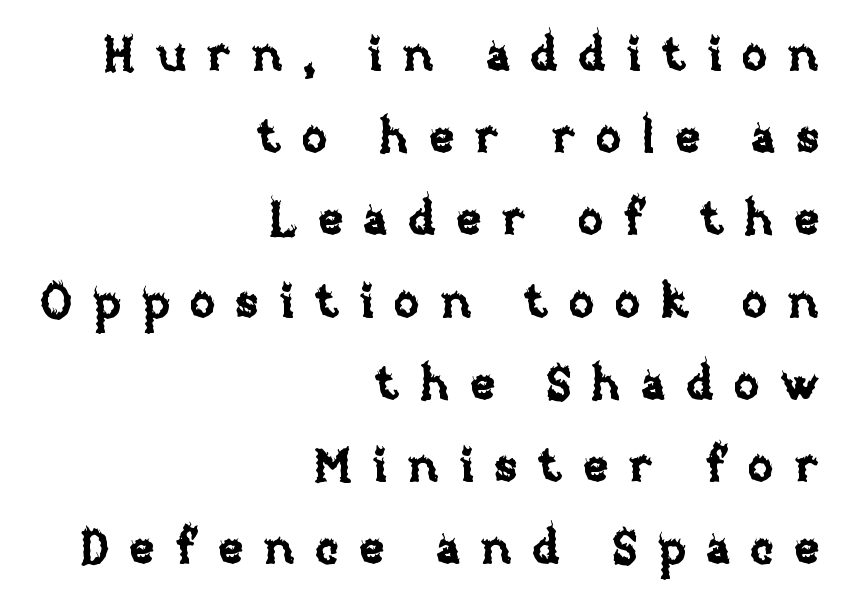
The image shows 47 px text type, upright; set right-aligned, line spacing 1.75x, unusually wide letter spacing (+0.43 em), not underlined; low stroke contrast and a large x-height.
